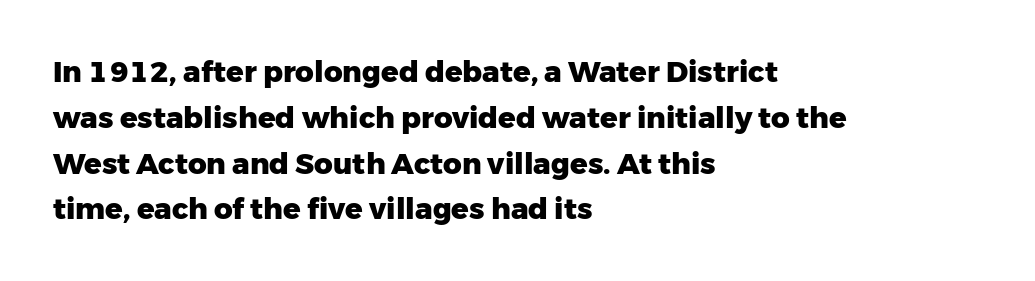
The passage shown is typeset with a sans-serif family. The space directly below the letters is spotless. This sample is left-justified, so line endings fall wherever the words run out. The lettering stays uniformly vertical, giving the passage a roman look. Think of a printed novel: that variable character pitch is what you see here. The passage shown has conventional tracking throughout.
